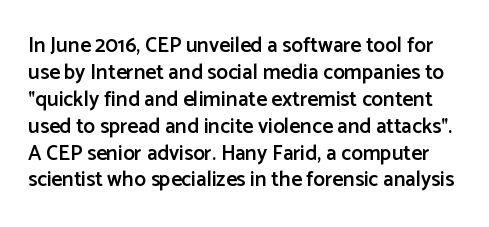
Q: Is the text bold? A: Semi-bold.
Q: Is the text italic (slanted)? A: No, it is upright.
Q: Is the text underlined? A: No.
Q: Is the spacing between letters normal or unusually wide? A: Normal.
Q: Is the spacing between lines tight, normal or loose? A: Normal.
